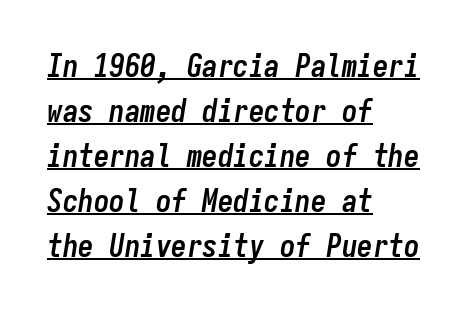
{"italic": "yes", "lean": "right", "slant_degrees": 9, "bold": "yes", "weight": "semibold", "width": "condensed", "stroke_contrast": "low", "x_height": "medium", "monospaced": "yes", "underline": "yes", "align": "left", "line_spacing": "normal", "line_spacing_ratio": 1.45, "letter_spacing": "normal", "letter_spacing_em": 0.0, "glyph_px": 31}
